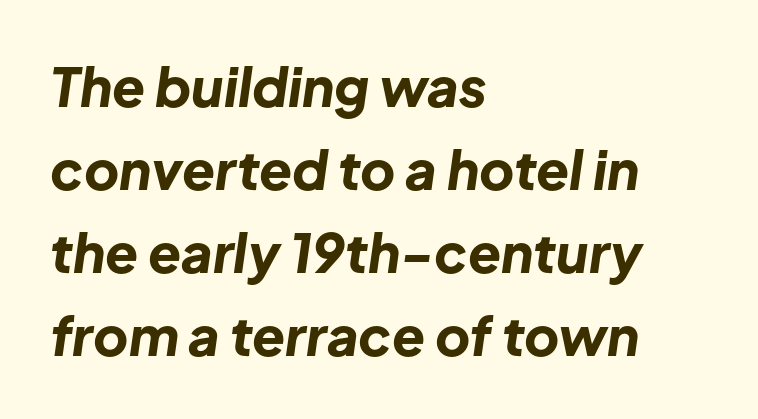
The image shows 54 px bold type, italic (leaning right); set left-aligned, normal line spacing (1.54x), normal letter spacing, not underlined; low stroke contrast and a medium x-height.
